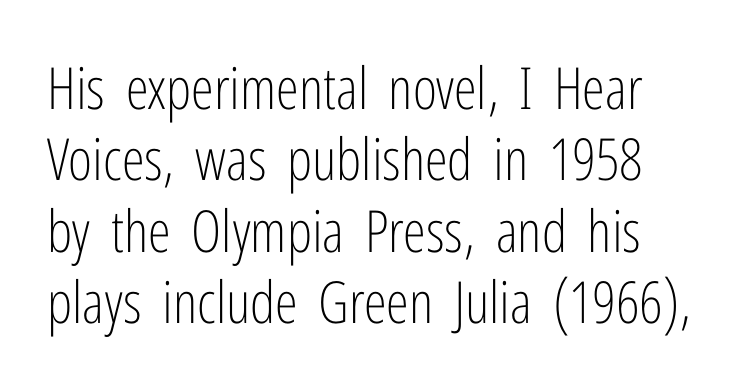
The image shows 58 px light, condensed sans-serif type, upright; set line spacing 1.23x, normal letter spacing, not underlined; low stroke contrast and a medium x-height.
